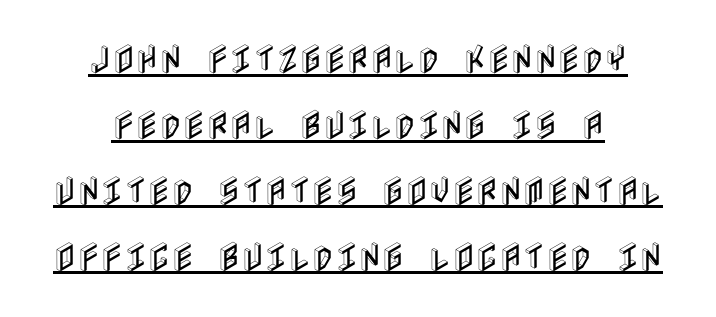
{"italic": "no", "width": "condensed", "x_height": "large", "underline": "yes", "line_spacing": "loose", "line_spacing_ratio": 2.06, "letter_spacing": "normal", "letter_spacing_em": 0.0, "glyph_px": 32}
